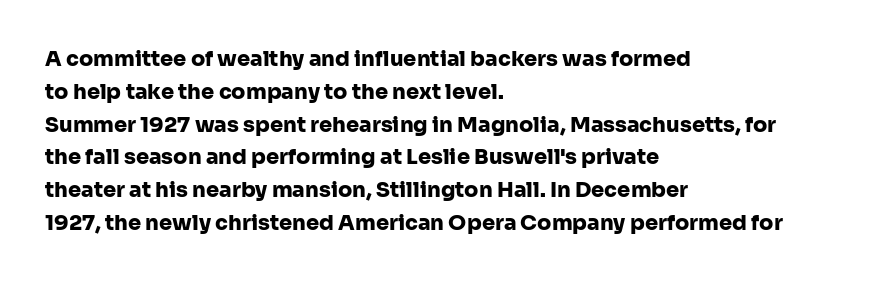
Weight check: bold — yes, fully. This rendering features lettering with no underline. This is the regular roman posture of the typeface. Is there much room between lines? A standard amount, neither cramped nor airy. No extra tracking has been applied to these lines. The rag falls on the right side of this text block.
